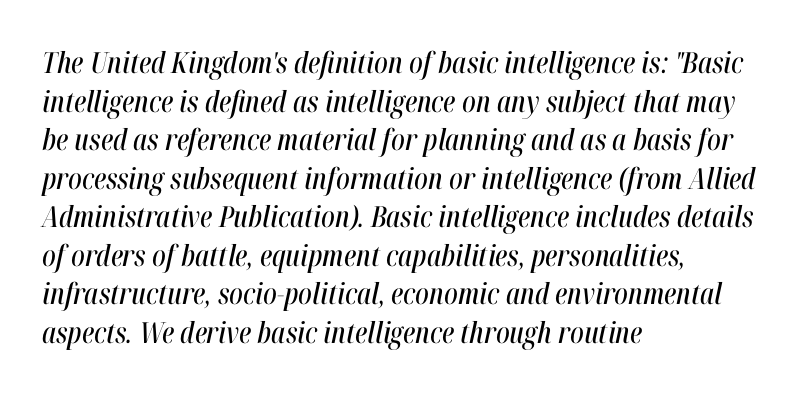
{"italic": "yes", "lean": "right", "slant_degrees": 12, "width": "condensed", "stroke_contrast": "high", "x_height": "medium", "monospaced": "no", "underline": "no", "align": "left", "line_spacing": "normal", "line_spacing_ratio": 1.33, "letter_spacing": "normal", "letter_spacing_em": 0.0, "glyph_px": 29}
